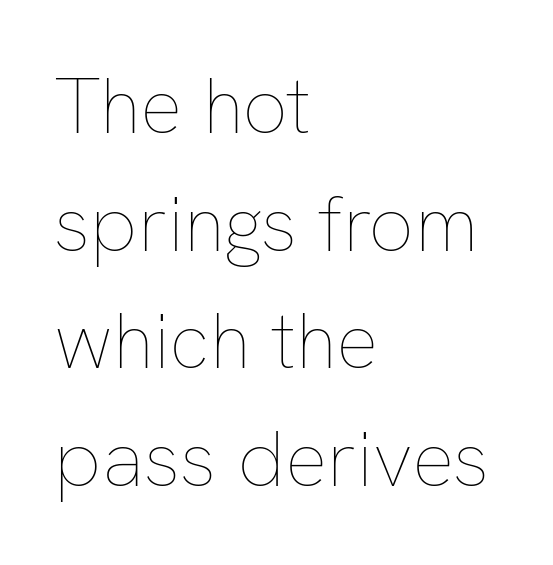
Q: Is the text bold? A: No.
Q: Is the text italic (slanted)? A: No, it is upright.
Q: Is the text underlined? A: No.
Q: How is the paragraph aligned? A: Left-aligned.
Q: Is the spacing between letters normal or unusually wide? A: Normal.
Q: Is the spacing between lines tight, normal or loose? A: Normal.
Q: Width (condensed, normal, or wide)? A: Normal.
Q: Stroke contrast? A: Low.
Q: x-height? A: Medium.
Q: Monospaced? A: No.
